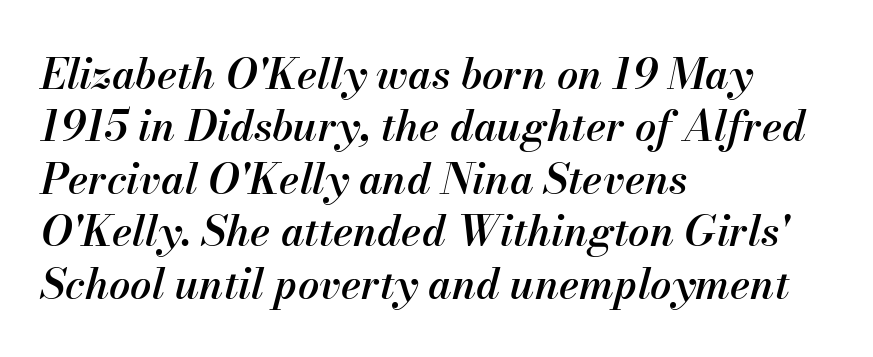
Q: Is the text bold? A: Semi-bold.
Q: Is the text italic (slanted)? A: Yes, it leans right by about 13 degrees.
Q: Is the text underlined? A: No.
Q: How is the paragraph aligned? A: Left-aligned.
Q: Is the spacing between letters normal or unusually wide? A: Normal.
Q: Is the spacing between lines tight, normal or loose? A: Normal.
Q: Width (condensed, normal, or wide)? A: Normal.
Q: Stroke contrast? A: Medium.
Q: x-height? A: Small.
Q: Monospaced? A: No.
